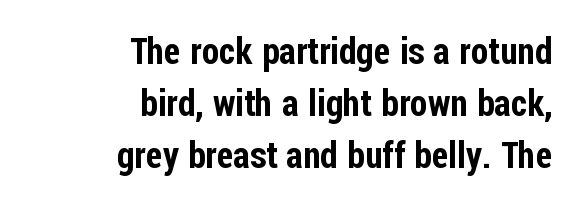
Q: Is the text italic (slanted)? A: No, it is upright.
Q: Is the typeface a serif or a sans-serif typeface? A: Sans-serif.
Q: Is the text underlined? A: No.
Q: How is the paragraph aligned? A: Right-aligned.
Q: Is the spacing between letters normal or unusually wide? A: Normal.
Q: Is the spacing between lines tight, normal or loose? A: Normal.
Q: Width (condensed, normal, or wide)? A: Condensed.
Q: Stroke contrast? A: Low.
Q: x-height? A: Medium.
Q: Monospaced? A: No.
